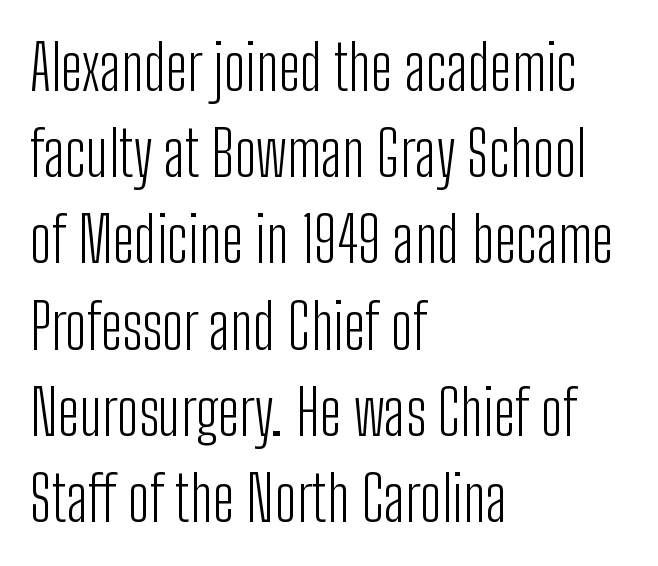
Q: Is the text bold? A: No.
Q: Is the text italic (slanted)? A: No, it is upright.
Q: Is the typeface a serif or a sans-serif typeface? A: Sans-serif.
Q: Is the text underlined? A: No.
Q: How is the paragraph aligned? A: Left-aligned.
Q: Is the spacing between letters normal or unusually wide? A: Normal.
Q: Is the spacing between lines tight, normal or loose? A: Normal.
Q: Width (condensed, normal, or wide)? A: Condensed.
Q: Stroke contrast? A: Low.
Q: x-height? A: Medium.
Q: Monospaced? A: No.
